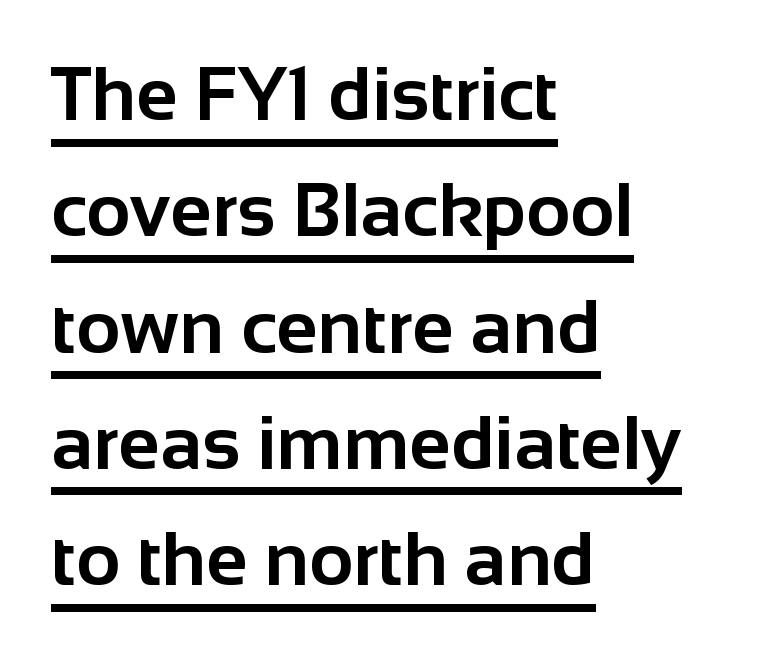
{"serif": "no", "italic": "no", "bold": "yes", "weight": "bold", "width": "normal", "stroke_contrast": "low", "x_height": "medium", "monospaced": "no", "underline": "yes", "align": "left", "line_spacing": "normal", "line_spacing_ratio": 1.53, "letter_spacing": "normal", "letter_spacing_em": 0.0, "glyph_px": 76}
